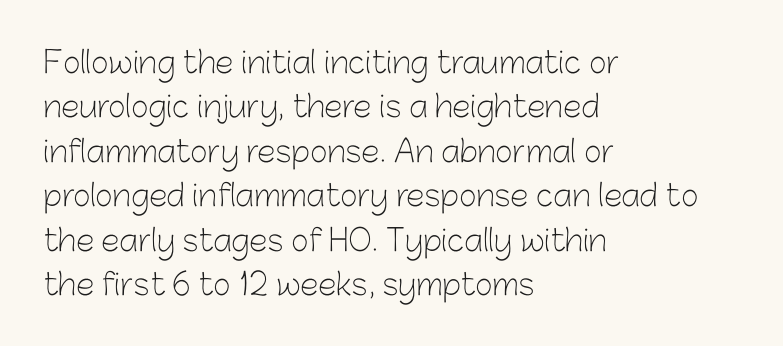
Q: Is the text bold? A: No.
Q: Is the text italic (slanted)? A: No, it is upright.
Q: Is the typeface a serif or a sans-serif typeface? A: Sans-serif.
Q: Is the text underlined? A: No.
Q: How is the paragraph aligned? A: Left-aligned.
Q: Is the spacing between letters normal or unusually wide? A: Normal.
Q: Is the spacing between lines tight, normal or loose? A: Normal.
Q: Width (condensed, normal, or wide)? A: Normal.
Q: Stroke contrast? A: Low.
Q: x-height? A: Medium.
Q: Monospaced? A: No.
